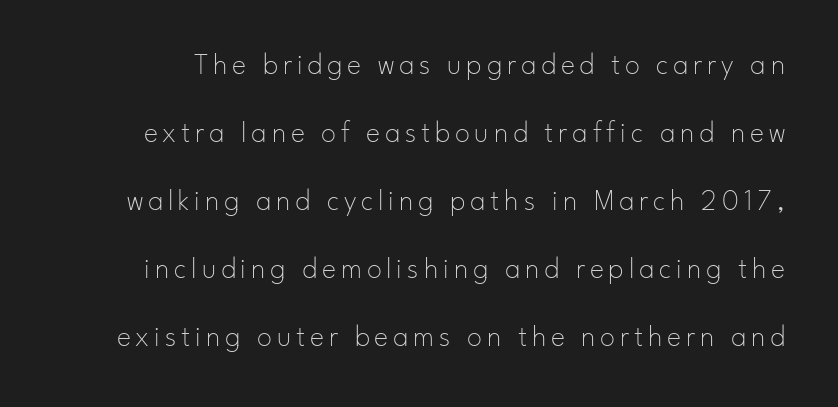
{"serif": "no", "italic": "no", "bold": "no", "weight": "thin", "width": "normal", "stroke_contrast": "low", "x_height": "small", "monospaced": "no", "underline": "no", "line_spacing": "loose", "line_spacing_ratio": 2.27, "glyph_px": 30}
